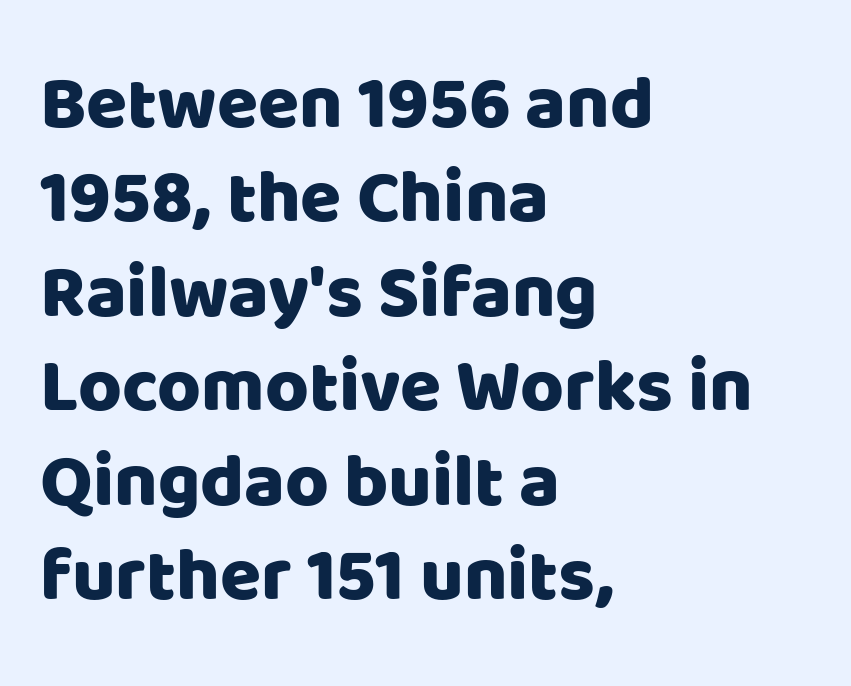
{"serif": "no", "italic": "no", "width": "normal", "stroke_contrast": "low", "x_height": "large", "monospaced": "no", "underline": "no", "align": "left", "line_spacing": "normal", "line_spacing_ratio": 1.26, "letter_spacing": "normal", "letter_spacing_em": 0.0, "glyph_px": 75}
